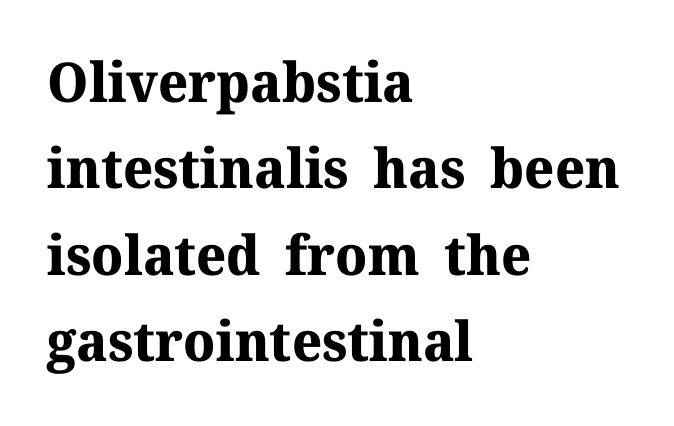
The setting favours the left margin, as ordinary paragraphs usually do. Thick stems and heavy bowls — unmistakably bold. The type sits square on the baseline with zero lean. The type is set solid horizontally, with unmodified tracking. Proportional: the letters do not fall into vertical columns. Nobody drew a line under any word here.
